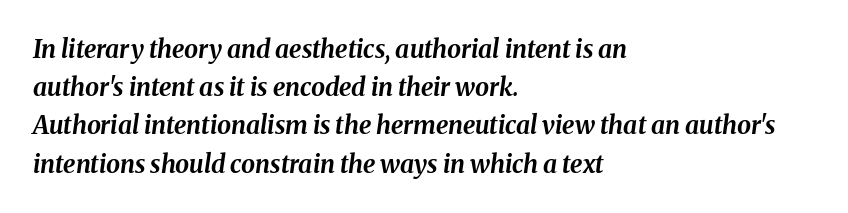
{"italic": "yes", "lean": "right", "slant_degrees": 8, "bold": "yes", "underline": "no", "align": "left", "line_spacing": "normal", "line_spacing_ratio": 1.53, "letter_spacing": "normal", "letter_spacing_em": 0.0, "glyph_px": 25}
